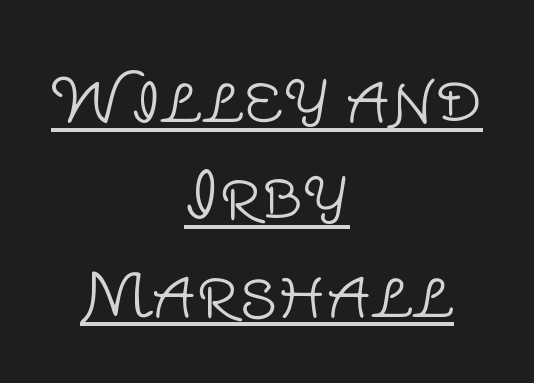
These lines sit exactly where default settings would place them. Notice how a bar underscores the lettering throughout. The text was rendered using a sans face with plain stroke endings.
